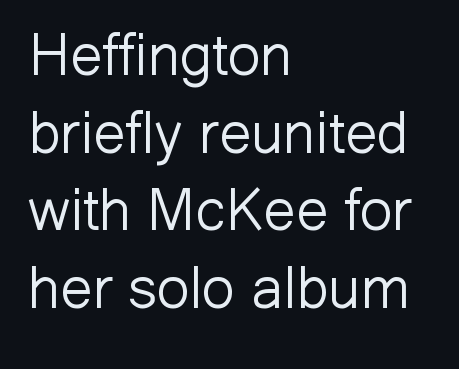
This rendering leaves character spacing at its baseline value. The passage shown stacks its lines at a standard gap. The rendering shows plain stroke endings on the letterforms — a sans-serif design. A student would call this left alignment; a typographer would say flush left, rag right. You could not count columns in this text — the font is proportionally spaced. Tall strokes in this sample are plumb rather than angled.
